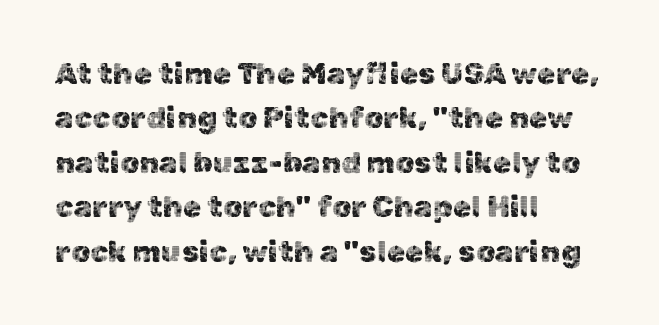
Q: Is the text italic (slanted)? A: No, it is upright.
Q: Is the typeface a serif or a sans-serif typeface? A: Sans-serif.
Q: Is the text underlined? A: No.
Q: How is the paragraph aligned? A: Left-aligned.
Q: Is the spacing between letters normal or unusually wide? A: Normal.
Q: Is the spacing between lines tight, normal or loose? A: Normal.
Q: Width (condensed, normal, or wide)? A: Normal.
Q: x-height? A: Medium.
Q: Monospaced? A: No.
